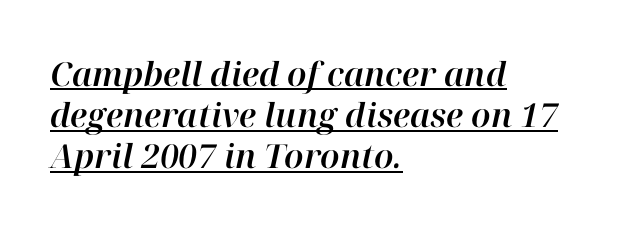
The passage shown leans; its letterforms are oblique. Nothing unusual about the tracking: characters are spaced as the font intends. Here the designer chose a conventional face with non-uniform glyph widths. Which margin do the lines hug? The left one — the right edge is uneven. Glance below the letters and you will spot a drawn line.
